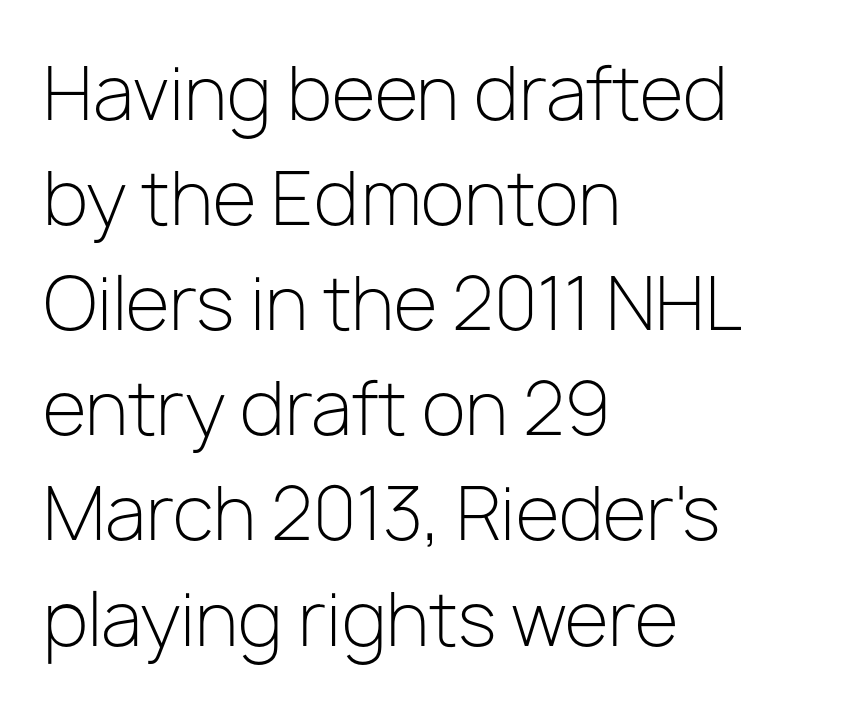
Q: Is the text bold? A: No.
Q: Is the text italic (slanted)? A: No, it is upright.
Q: Is the typeface a serif or a sans-serif typeface? A: Sans-serif.
Q: Is the text underlined? A: No.
Q: How is the paragraph aligned? A: Left-aligned.
Q: Is the spacing between letters normal or unusually wide? A: Normal.
Q: Is the spacing between lines tight, normal or loose? A: Normal.
Q: Width (condensed, normal, or wide)? A: Normal.
Q: Stroke contrast? A: Low.
Q: x-height? A: Medium.
Q: Monospaced? A: No.
